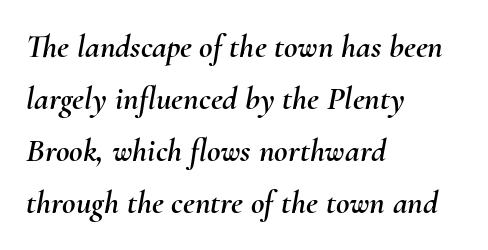
Interline gaps are of average width in this sample. Rendered with sloped, italic letterforms. The letters advance in unequal steps, a hallmark of proportional type. Tracking value appears to be zero — textbook default spacing. Honestly, there is no underline to notice here at all. Horizontal alignment here is leftward, the default for most running prose.
